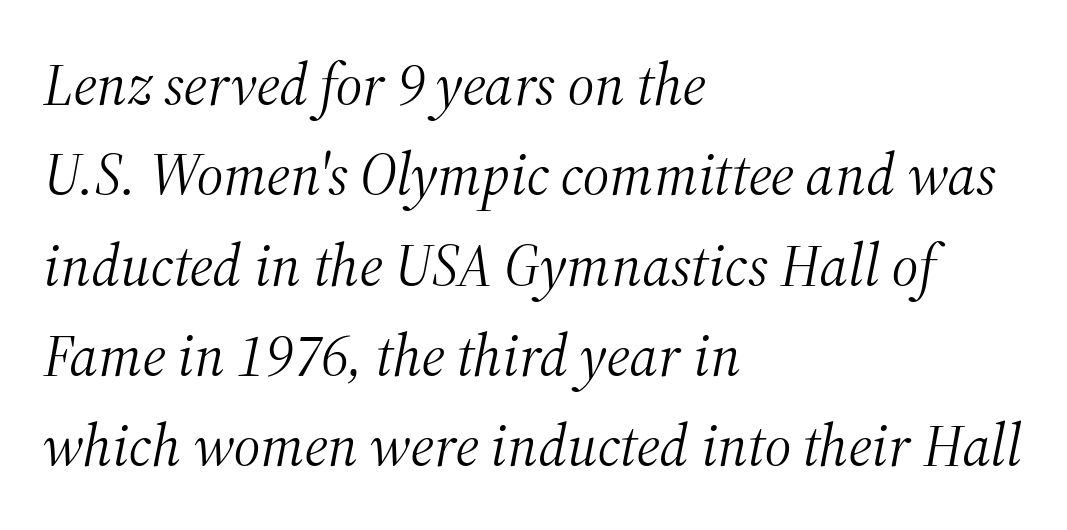
The image shows 59 px light serif type, italic (leaning right); set left-aligned, normal line spacing (1.53x), normal letter spacing, not underlined; medium stroke contrast and a medium x-height.
